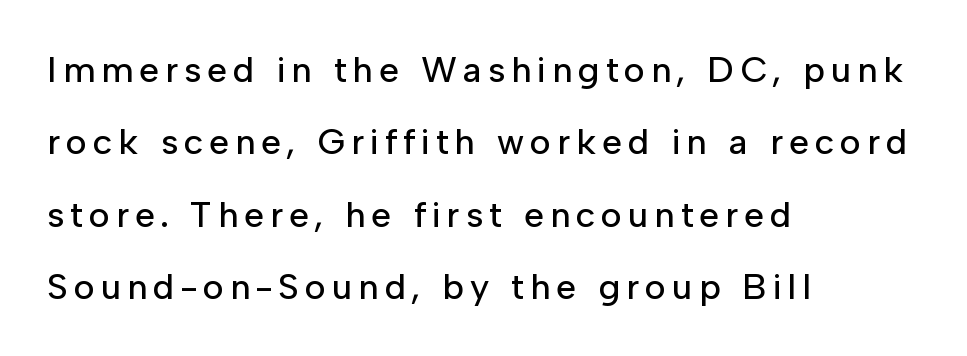
{"serif": "no", "italic": "no", "width": "normal", "stroke_contrast": "low", "x_height": "medium", "monospaced": "no", "underline": "no", "align": "left", "line_spacing": "loose", "line_spacing_ratio": 2.01, "glyph_px": 36}
